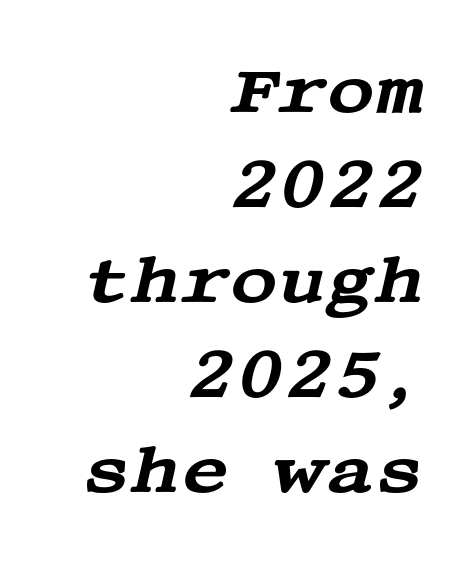
Q: Is the text italic (slanted)? A: Yes, it leans right by about 13 degrees.
Q: Is the typeface a serif or a sans-serif typeface? A: Serif.
Q: Is the text underlined? A: No.
Q: How is the paragraph aligned? A: Right-aligned.
Q: Is the spacing between letters normal or unusually wide? A: Normal.
Q: Is the spacing between lines tight, normal or loose? A: Normal.
Q: Width (condensed, normal, or wide)? A: Wide.
Q: Stroke contrast? A: Medium.
Q: x-height? A: Large.
